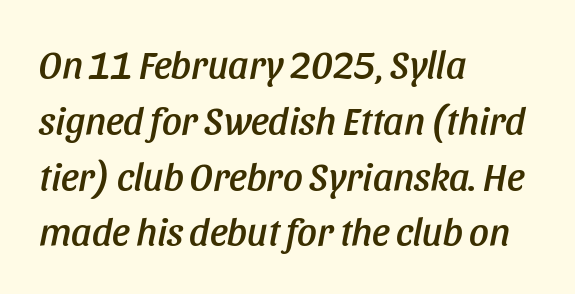
Default kerning and tracking; the words read as compact shapes. Slant detected: the letters are inclined. A normal amount of white space separates one row of letters from the next. The face used here is proportionally spaced, like ordinary book or web type. Underlining? Definitely not there. Teacher's note: observe the even left margin — that is flush-left alignment.
